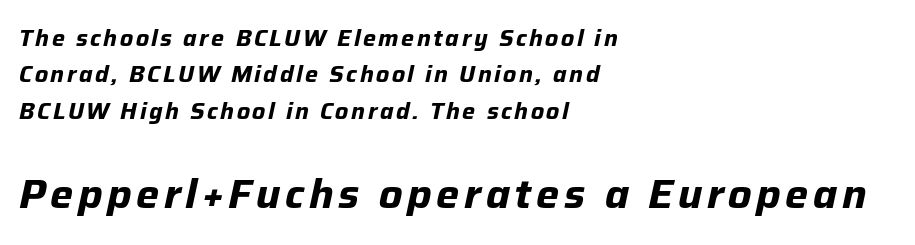
Q: Is the text bold? A: Yes.
Q: Is the text italic (slanted)? A: Yes, it leans right by about 12 degrees.
Q: Is the text underlined? A: No.
Q: How is the paragraph aligned? A: Left-aligned.
Q: Is the spacing between lines tight, normal or loose? A: Normal.
Q: Which block of text is set in a larger size, the first (top) or the second (bottom)? A: The second (bottom) one.
Q: Width (condensed, normal, or wide)? A: Normal.
Q: Stroke contrast? A: Low.
Q: x-height? A: Medium.
Q: Monospaced? A: No.
